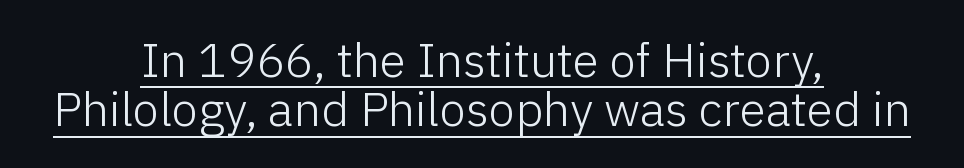
{"serif": "no", "italic": "no", "bold": "no", "weight": "light", "width": "normal", "stroke_contrast": "low", "x_height": "medium", "monospaced": "no", "underline": "yes", "align": "center", "line_spacing": "tight", "line_spacing_ratio": 1.03, "letter_spacing": "normal", "letter_spacing_em": 0.0, "glyph_px": 48}
